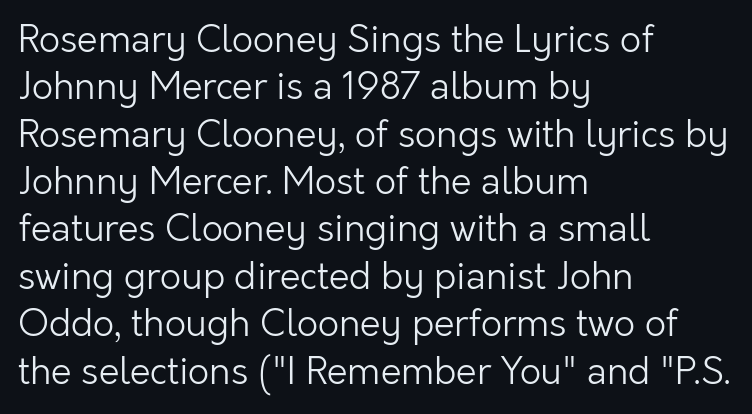
{"serif": "no", "italic": "no", "bold": "no", "weight": "light", "width": "normal", "stroke_contrast": "low", "x_height": "medium", "monospaced": "no", "underline": "no", "align": "left", "line_spacing": "normal", "line_spacing_ratio": 1.28, "letter_spacing": "normal", "letter_spacing_em": 0.0, "glyph_px": 37}
